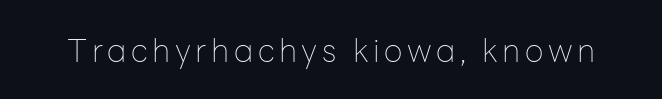
Q: Is the text bold? A: No.
Q: Is the text italic (slanted)? A: No, it is upright.
Q: Is the typeface a serif or a sans-serif typeface? A: Sans-serif.
Q: Is the text underlined? A: No.
Q: Width (condensed, normal, or wide)? A: Normal.
Q: Stroke contrast? A: Low.
Q: x-height? A: Medium.
Q: Monospaced? A: No.
